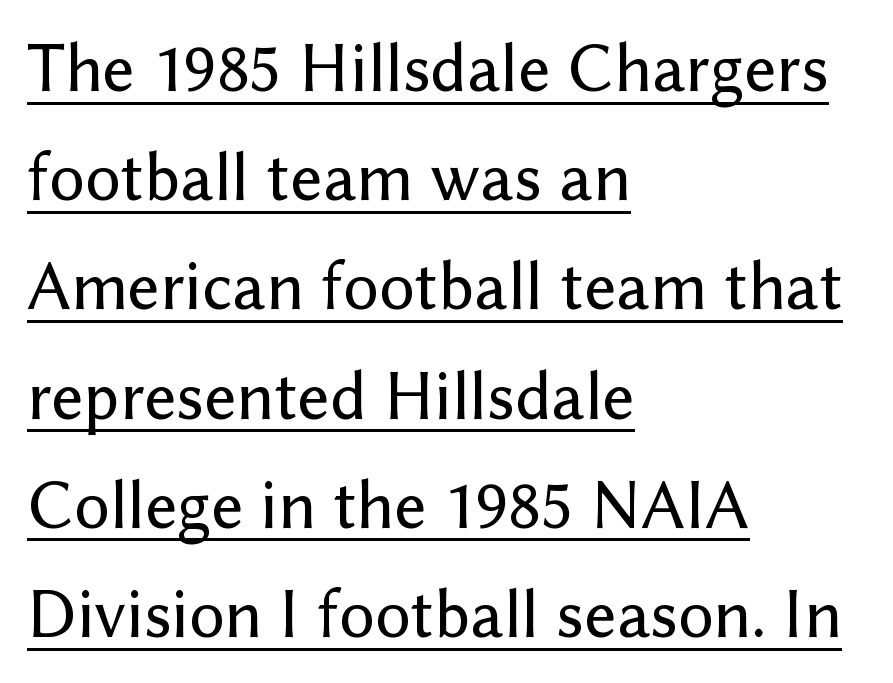
{"serif": "no", "italic": "no", "width": "normal", "stroke_contrast": "low", "x_height": "medium", "monospaced": "no", "underline": "yes", "align": "left", "line_spacing": "normal", "line_spacing_ratio": 1.56, "letter_spacing": "normal", "letter_spacing_em": 0.0, "glyph_px": 70}
